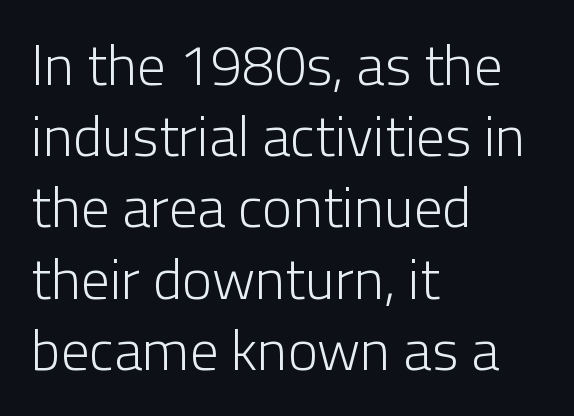
The image shows 57 px light sans-serif type, upright; set left-aligned, normal line spacing (1.25x), normal letter spacing, not underlined; low stroke contrast and a medium x-height.
